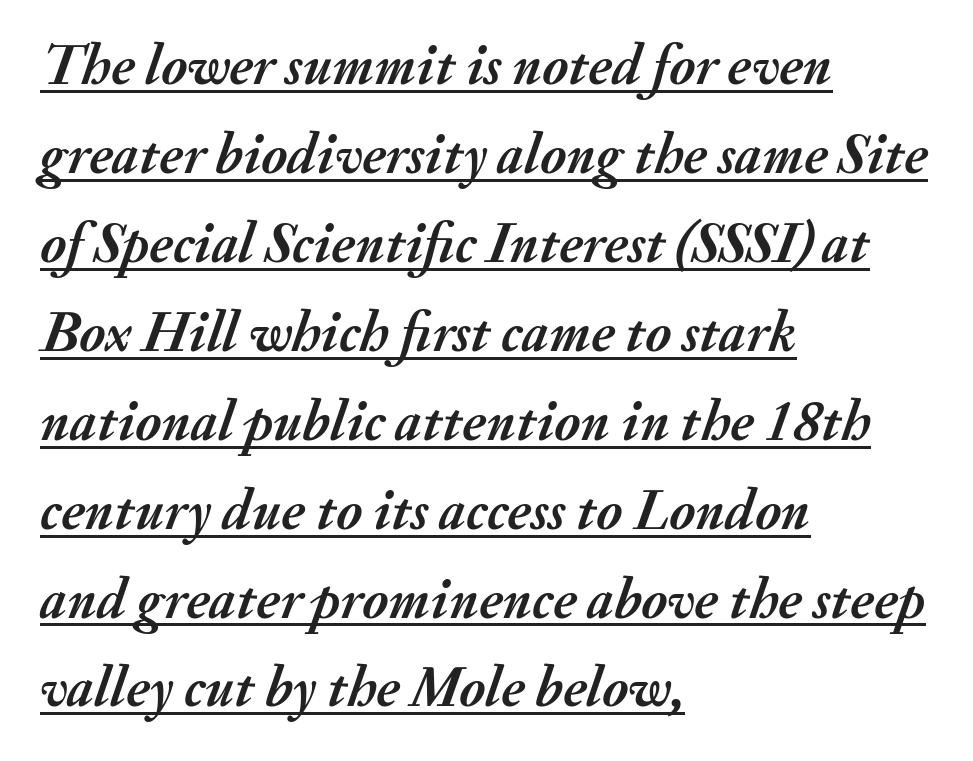
The image shows 57 px semibold type, italic (leaning right); set left-aligned, normal line spacing (1.56x), normal letter spacing, underlined; medium stroke contrast and a small x-height.
